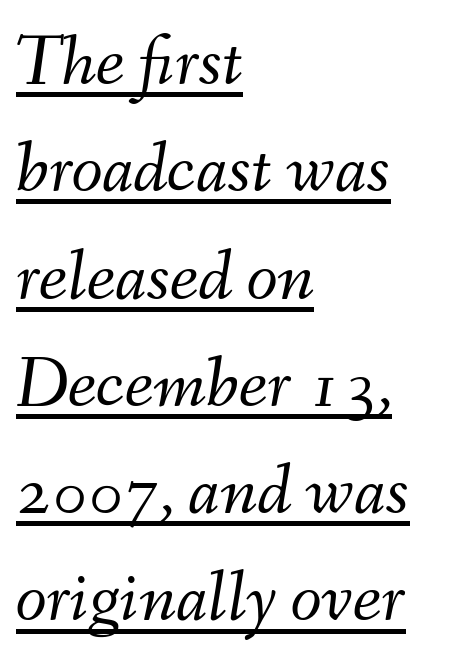
Honestly, the row spacing looks completely unremarkable. The font is comparable to plain body text, perhaps lighter. Rendered with sloped, italic letterforms. The glyphs are accompanied by a horizontal stroke just below them.
